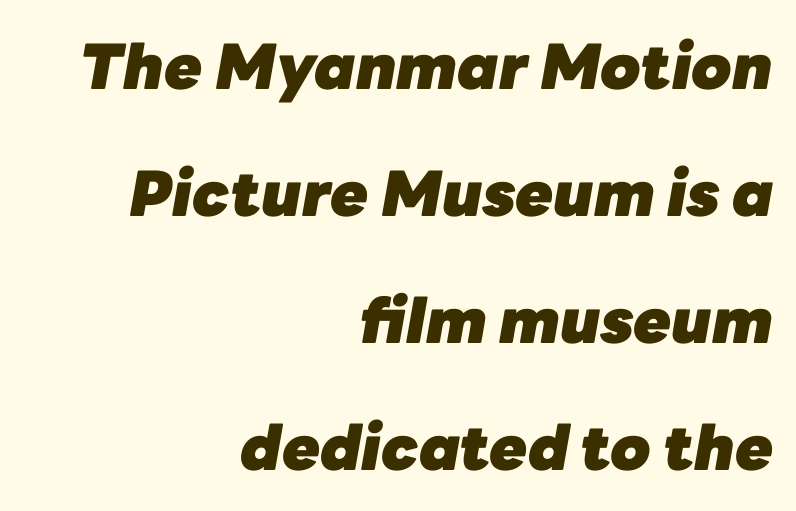
Q: Is the text bold? A: Yes.
Q: Is the text italic (slanted)? A: Yes, it leans right by about 10 degrees.
Q: Is the text underlined? A: No.
Q: How is the paragraph aligned? A: Right-aligned.
Q: Is the spacing between letters normal or unusually wide? A: Normal.
Q: Is the spacing between lines tight, normal or loose? A: Loose.
Q: Width (condensed, normal, or wide)? A: Normal.
Q: Stroke contrast? A: Low.
Q: x-height? A: Medium.
Q: Monospaced? A: No.
